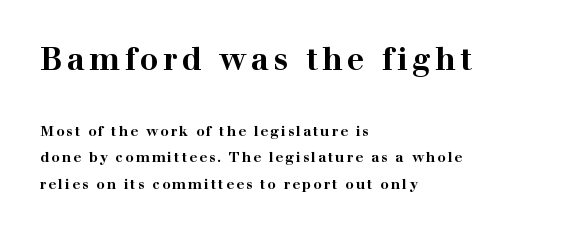
{"serif": "yes", "italic": "no", "bold": "yes", "weight": "bold", "width": "wide", "stroke_contrast": "high", "x_height": "medium", "monospaced": "no", "underline": "no", "align": "left", "line_spacing_ratio": 1.86, "larger_block": "first", "size_ratio": 2.21, "glyph_px": 31}
